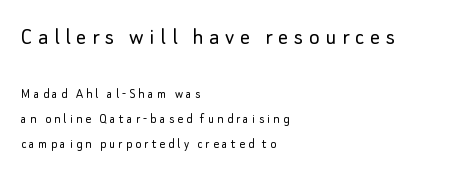
These lines stack with their left ends in a neat column. This rendering features lettering with no underline. Nope, not italic — everything's standing straight. Weight: not bold — regular or lighter.
